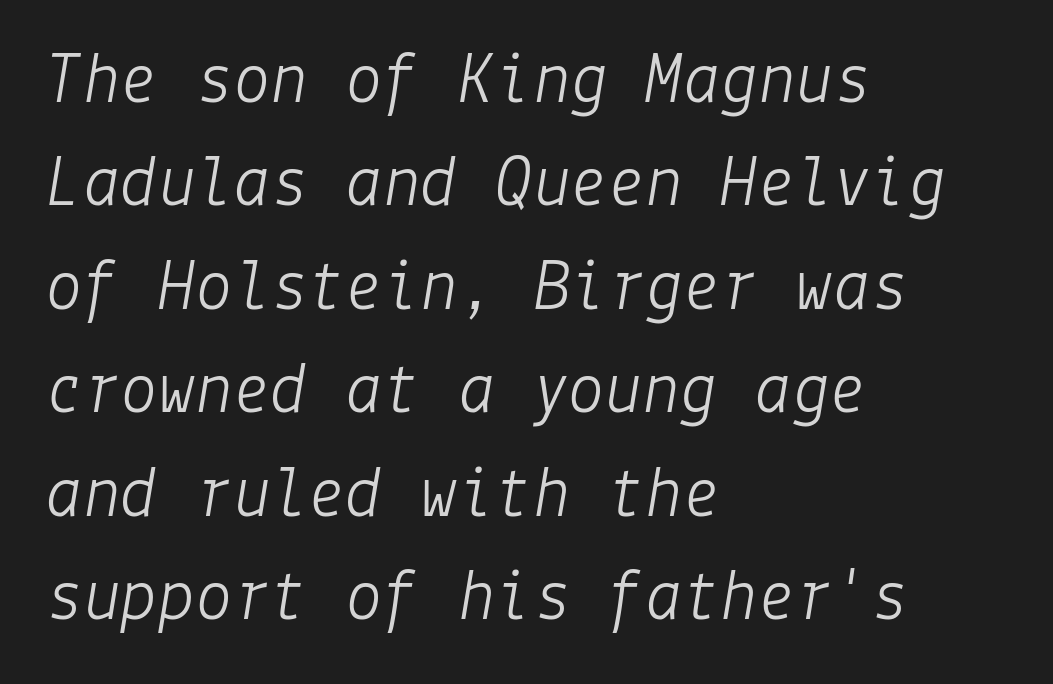
Q: Is the text bold? A: No.
Q: Is the text italic (slanted)? A: Yes, it leans right by about 9 degrees.
Q: Is the text underlined? A: No.
Q: How is the paragraph aligned? A: Left-aligned.
Q: Is the spacing between letters normal or unusually wide? A: Normal.
Q: Is the spacing between lines tight, normal or loose? A: Normal.
Q: Width (condensed, normal, or wide)? A: Normal.
Q: Stroke contrast? A: Low.
Q: x-height? A: Medium.
